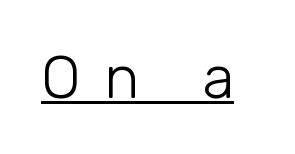
{"serif": "no", "italic": "no", "bold": "no", "weight": "light", "width": "normal", "stroke_contrast": "low", "x_height": "medium", "monospaced": "no", "underline": "yes", "letter_spacing": "wide", "letter_spacing_em": 0.39, "glyph_px": 60}
